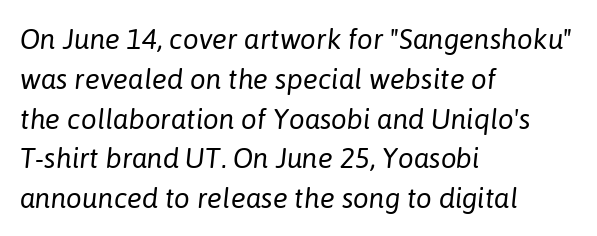
The image shows 28 px regular-weight type, italic (leaning right); set left-aligned, normal line spacing (1.42x), normal letter spacing, not underlined; low stroke contrast and a medium x-height.
